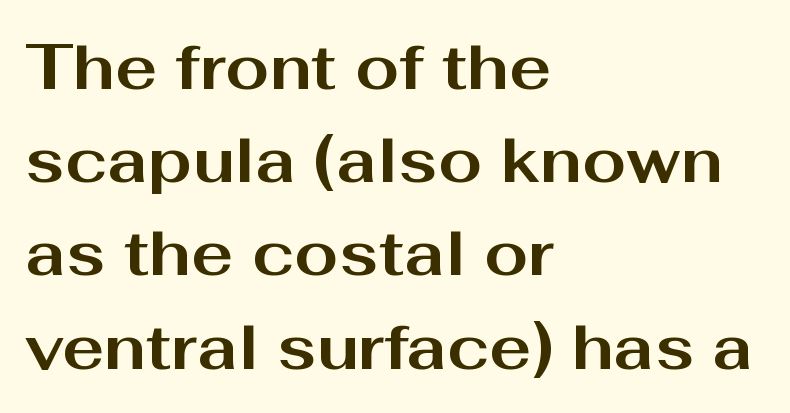
Every letter is thick-stroked: bold, no question. Glyph-to-glyph distance matches everyday printed text. The font's upright variant was chosen for this text. Descenders are the only things crossing below the line.
